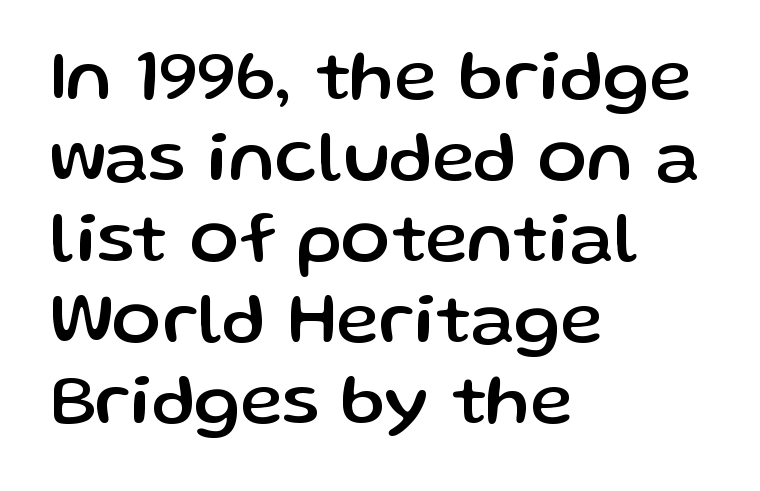
Quick note: not italic, upright. Descender tails drop into unmarked territory. Compared with typical paragraphs, the rows here are closer together. Tracking value appears to be zero — textbook default spacing. The compositor pushed each line to the left boundary. What kind of face is this? One without serifs — a sans.
